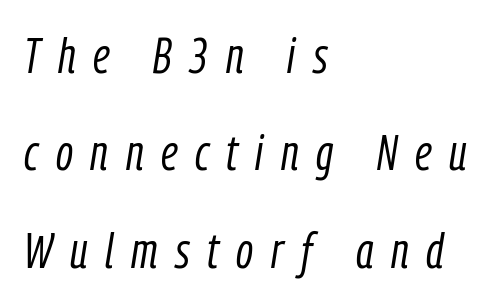
Q: Is the text bold? A: No.
Q: Is the text italic (slanted)? A: Yes, it leans right by about 9 degrees.
Q: Is the text underlined? A: No.
Q: How is the paragraph aligned? A: Left-aligned.
Q: Is the spacing between letters normal or unusually wide? A: Unusually wide.
Q: Is the spacing between lines tight, normal or loose? A: Loose.
Q: Width (condensed, normal, or wide)? A: Condensed.
Q: Stroke contrast? A: Low.
Q: x-height? A: Medium.
Q: Monospaced? A: No.
